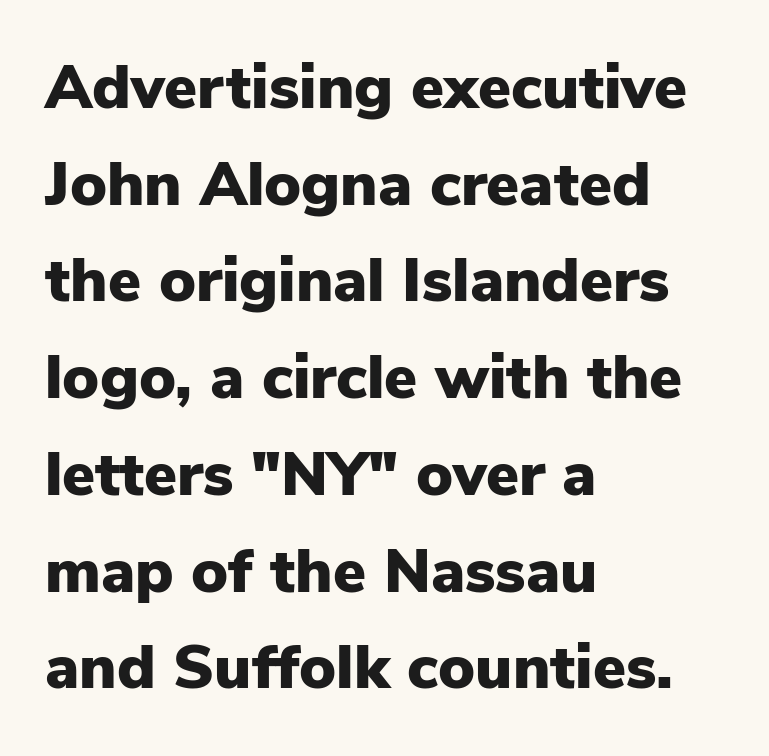
The image shows 62 px heavy sans-serif type, upright; set left-aligned, normal line spacing (1.56x), normal letter spacing, not underlined; low stroke contrast and a medium x-height.
